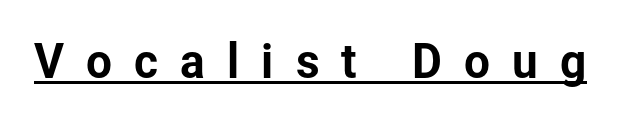
The image shows 46 px sans-serif type, upright; set unusually wide letter spacing (+0.48 em), underlined; low stroke contrast and a medium x-height.
